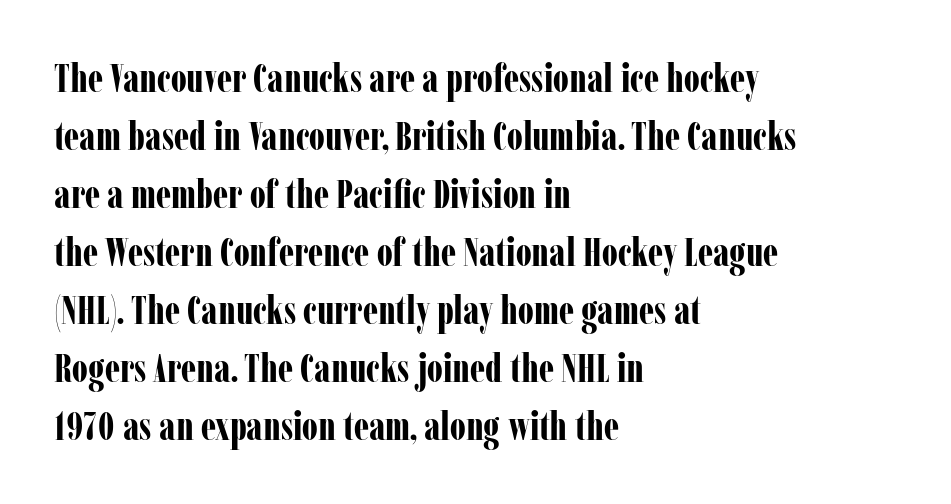
Only glyphs here, with clear space below each row. A typesetter would label this face a serif. In terms of letterspacing, this is plain default setting. The setting favours the left margin, as ordinary paragraphs usually do. Summary of weight: heavy, a full bold. Do the characters align in a grid? No, the font is proportional.
